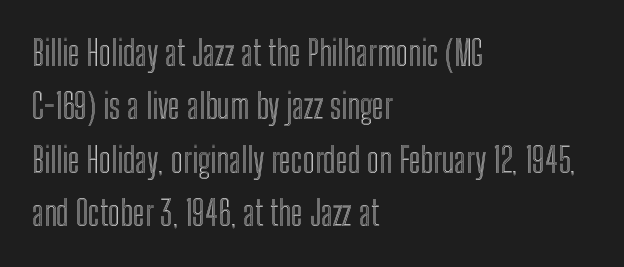
The letters advance in unequal steps, a hallmark of proportional type. The lettering holds an erect, upright posture throughout. This sample keeps an unexceptional amount of space between lines. Visually the block forms a straight wall on the left and a jagged coastline on the right.
